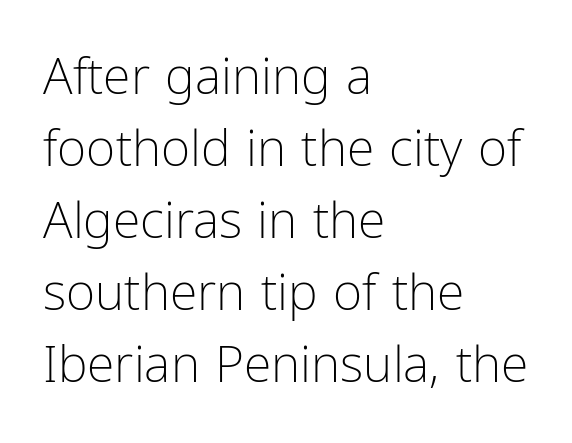
{"serif": "no", "italic": "no", "bold": "no", "weight": "light", "width": "condensed", "stroke_contrast": "low", "x_height": "medium", "monospaced": "no", "underline": "no", "align": "left", "line_spacing": "normal", "line_spacing_ratio": 1.44, "letter_spacing": "normal", "letter_spacing_em": 0.0, "glyph_px": 50}
